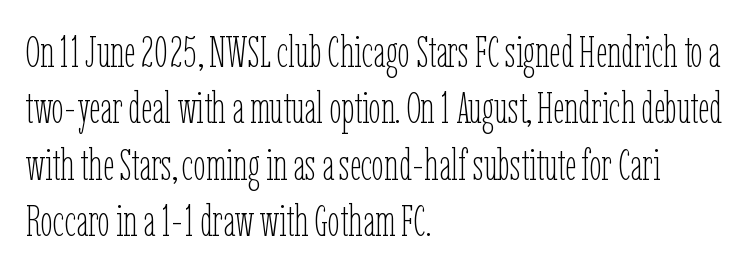
Q: Is the text bold? A: No.
Q: Is the text italic (slanted)? A: No, it is upright.
Q: Is the text underlined? A: No.
Q: How is the paragraph aligned? A: Left-aligned.
Q: Is the spacing between letters normal or unusually wide? A: Normal.
Q: Is the spacing between lines tight, normal or loose? A: Normal.
Q: Width (condensed, normal, or wide)? A: Condensed.
Q: Stroke contrast? A: Low.
Q: x-height? A: Medium.
Q: Monospaced? A: No.
